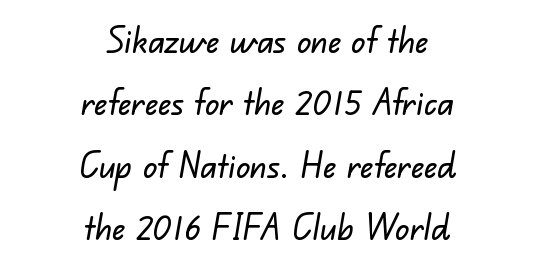
In terms of letterform style, serifs are entirely absent. The text block is weighted toward neither margin, spreading evenly from the middle. The letters advance in unequal steps, a hallmark of proportional type. The line texture is even and compact thanks to regular tracking.
